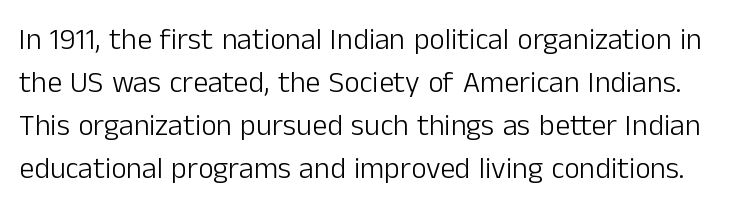
The image shows 30 px light sans-serif type, upright; set normal line spacing (1.43x), normal letter spacing, not underlined; low stroke contrast and a medium x-height.
